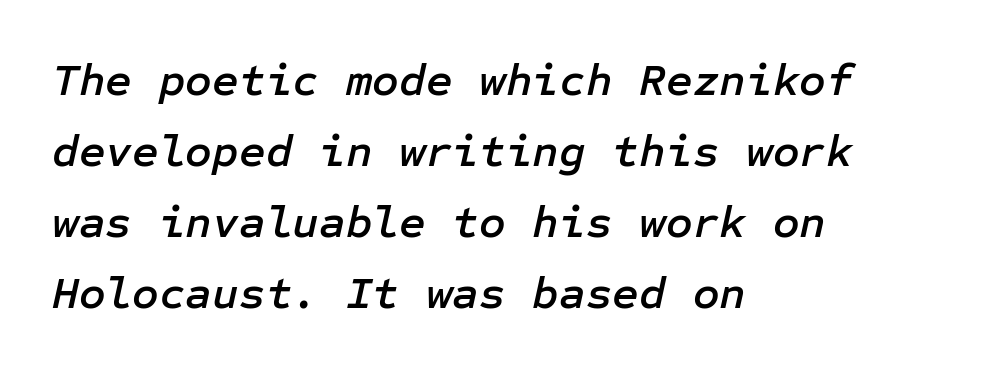
{"italic": "yes", "lean": "right", "slant_degrees": 12, "width": "normal", "stroke_contrast": "low", "x_height": "medium", "underline": "no", "align": "left", "line_spacing": "normal", "line_spacing_ratio": 1.54, "letter_spacing": "normal", "letter_spacing_em": 0.0, "glyph_px": 46}
